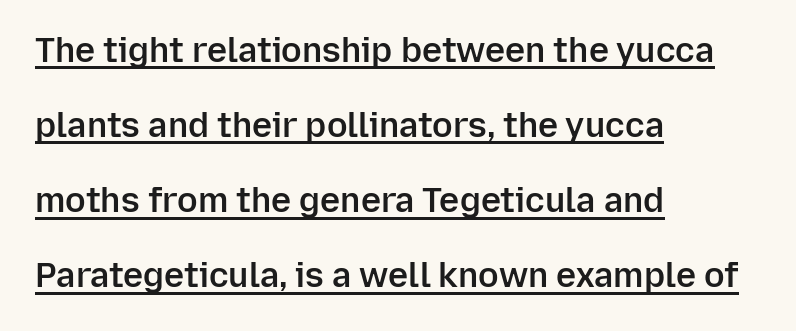
If you drew a ruler down the left edge, every line would touch it. Varying glyph widths throughout — classic text-font behaviour. Is there much room between lines? Yes — plenty of vertical air separates them. The face used here is a semibold: visibly heavier than regular, lighter than bold. The specimen includes a rule beneath the text block's lines.
